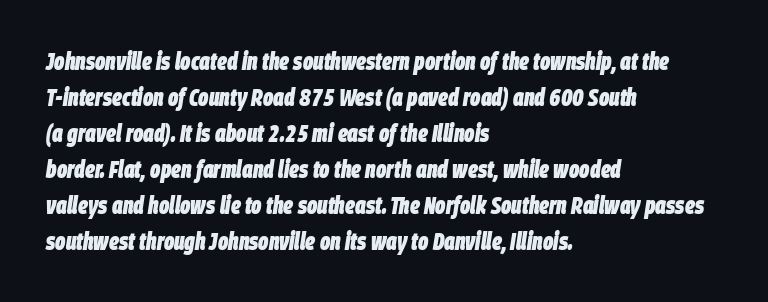
Q: Is the text bold? A: Yes.
Q: Is the text italic (slanted)? A: Yes, it leans right by about 9 degrees.
Q: Is the text underlined? A: No.
Q: How is the paragraph aligned? A: Left-aligned.
Q: Is the spacing between letters normal or unusually wide? A: Normal.
Q: Is the spacing between lines tight, normal or loose? A: Normal.
